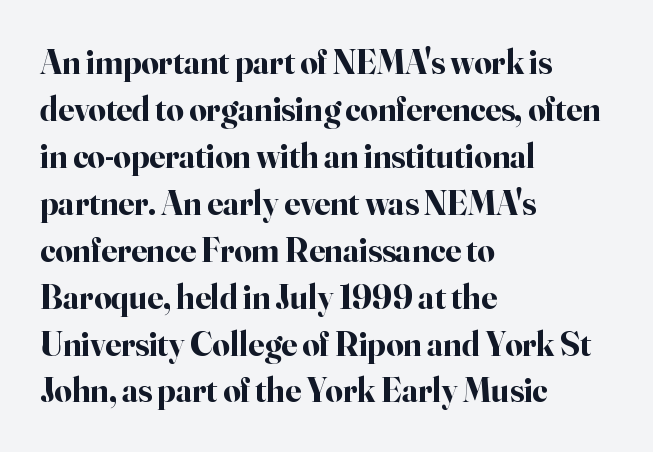
Q: Is the text bold? A: Yes.
Q: Is the text italic (slanted)? A: No, it is upright.
Q: Is the typeface a serif or a sans-serif typeface? A: Serif.
Q: Is the text underlined? A: No.
Q: How is the paragraph aligned? A: Left-aligned.
Q: Is the spacing between letters normal or unusually wide? A: Normal.
Q: Is the spacing between lines tight, normal or loose? A: Normal.
Q: Width (condensed, normal, or wide)? A: Normal.
Q: Stroke contrast? A: High.
Q: x-height? A: Small.
Q: Monospaced? A: No.
